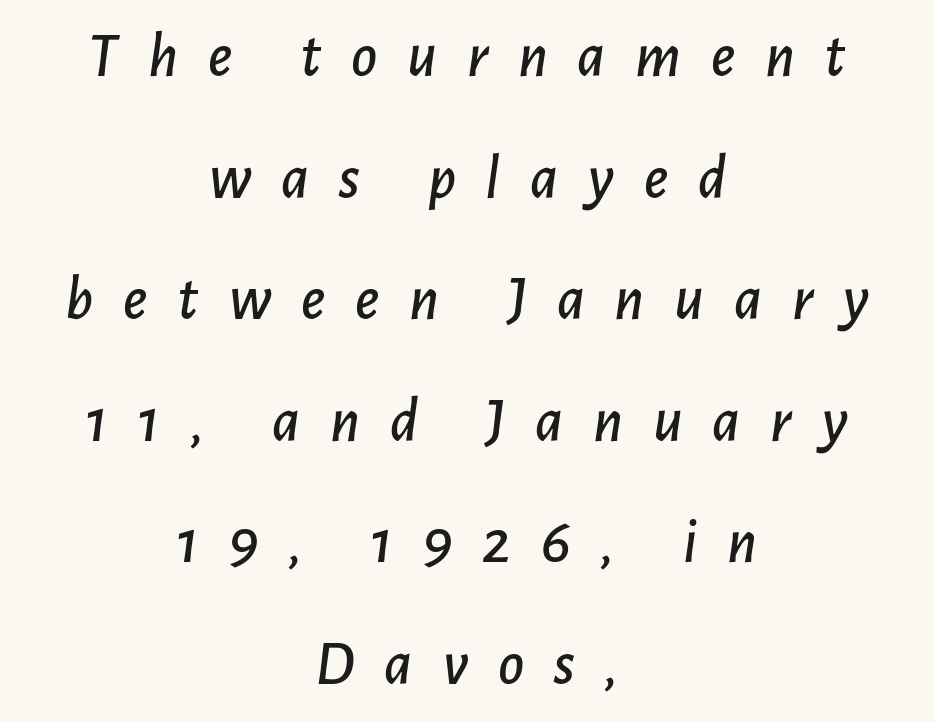
{"italic": "yes", "lean": "right", "slant_degrees": 7, "width": "normal", "stroke_contrast": "low", "x_height": "medium", "monospaced": "no", "underline": "no", "align": "center", "line_spacing": "loose", "line_spacing_ratio": 1.93, "letter_spacing": "wide", "letter_spacing_em": 0.47, "glyph_px": 63}
